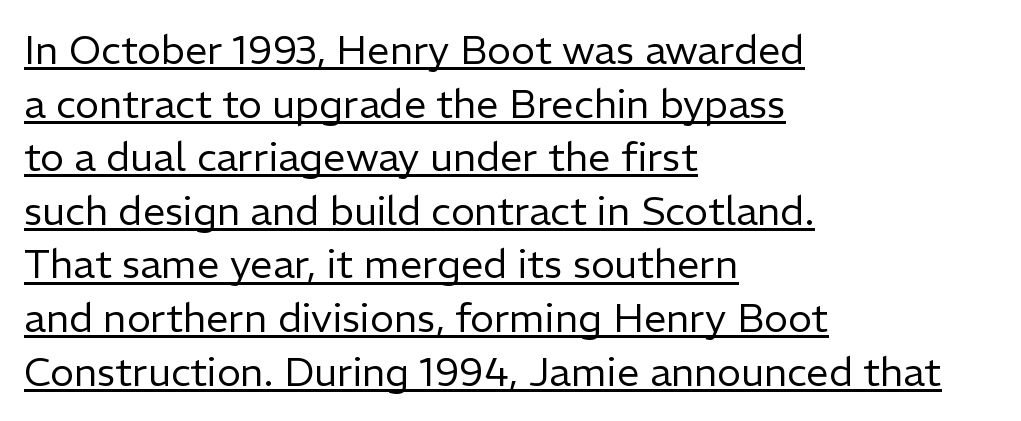
Notice how the passage keeps a crisp vertical edge on the left only. Note: no serifs on the glyphs. The axis of the letterforms is exactly vertical. Think of a printed novel: that variable character pitch is what you see here. A typesetter would call this zero additional tracking.
